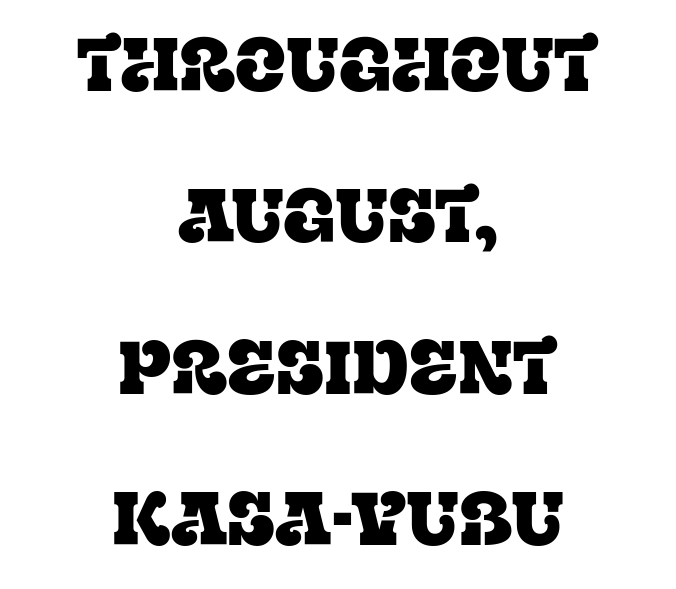
The strip under each line holds only bare page. Inter-character spacing is left at the font's built-in metrics. Examine the stroke ends and you'll spot serifs. The vertical gap from one line to the next is large. Think of a printed novel: that variable character pitch is what you see here. Characters remain perfectly vertical along every line.
